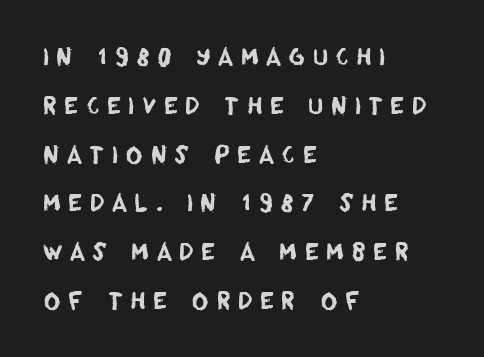
{"underline": "no", "align": "left", "line_spacing": "loose", "line_spacing_ratio": 2.12, "letter_spacing": "wide", "letter_spacing_em": 0.31, "glyph_px": 23}
